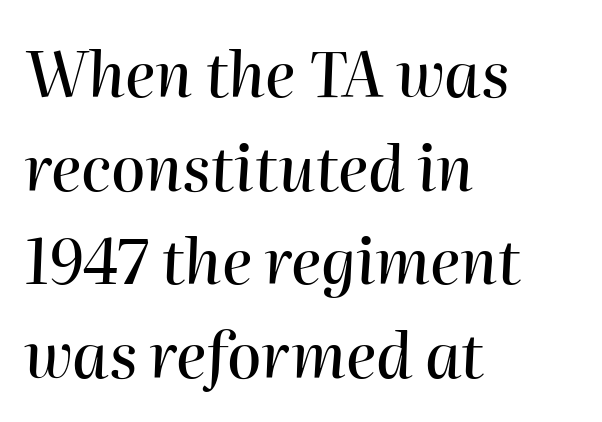
Inter-character spacing is left at the font's built-in metrics. Reading down the column, the eye jumps a familiar distance to each next line. The letters are slanted; this is an italic face. A bare baseline throughout the passage.
